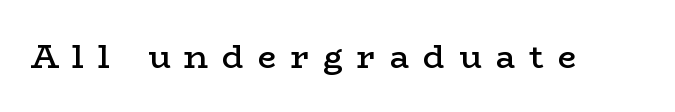
{"serif": "yes", "italic": "no", "bold": "semi", "weight": "semibold", "width": "wide", "stroke_contrast": "low", "x_height": "medium", "monospaced": "no", "underline": "no", "letter_spacing": "wide", "letter_spacing_em": 0.43, "glyph_px": 33}
